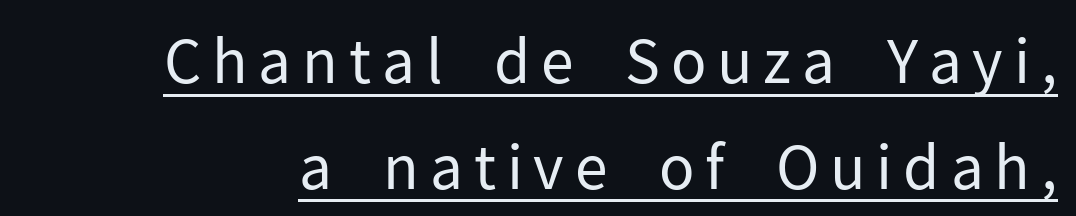
Q: Is the text bold? A: No.
Q: Is the text italic (slanted)? A: No, it is upright.
Q: Is the typeface a serif or a sans-serif typeface? A: Sans-serif.
Q: Is the text underlined? A: Yes.
Q: Width (condensed, normal, or wide)? A: Normal.
Q: Stroke contrast? A: Low.
Q: x-height? A: Medium.
Q: Monospaced? A: No.
